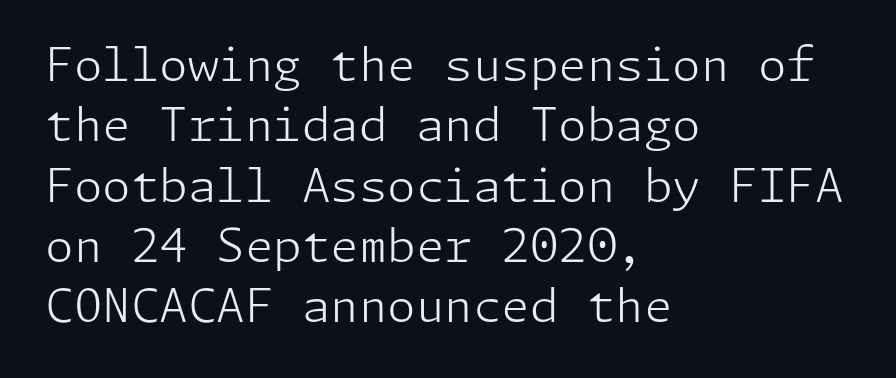
Q: Is the text bold? A: No.
Q: Is the text italic (slanted)? A: No, it is upright.
Q: Is the typeface a serif or a sans-serif typeface? A: Sans-serif.
Q: Is the text underlined? A: No.
Q: How is the paragraph aligned? A: Left-aligned.
Q: Is the spacing between letters normal or unusually wide? A: Normal.
Q: Is the spacing between lines tight, normal or loose? A: Normal.
Q: Width (condensed, normal, or wide)? A: Normal.
Q: Stroke contrast? A: Low.
Q: x-height? A: Medium.
